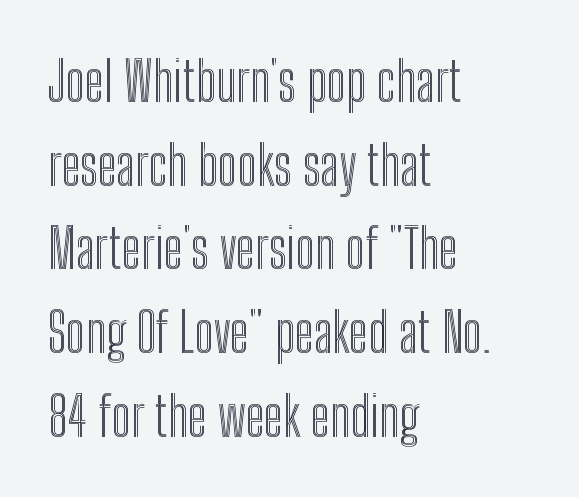
Underlining? Definitely not there. Each letter keeps its own natural width here, so spacing adapts to shape. Is there any slant? The stems are plumb. Typeset ragged right — the left edge is the straight one. Caption: standard tracking, unaltered. How would I describe the line gaps? Plain and ordinary.
